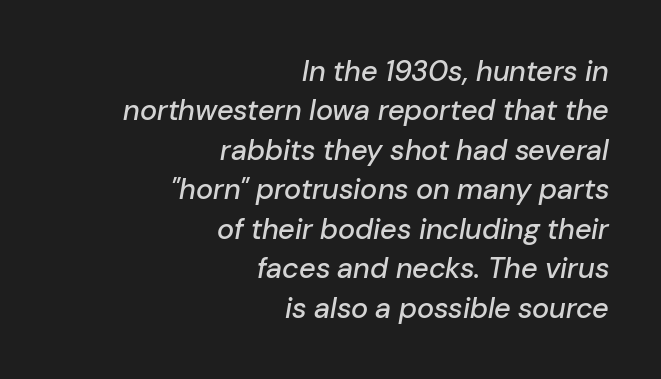
The image shows 29 px text type, italic (leaning right); set right-aligned, normal line spacing (1.36x), normal letter spacing, not underlined; low stroke contrast and a medium x-height.
